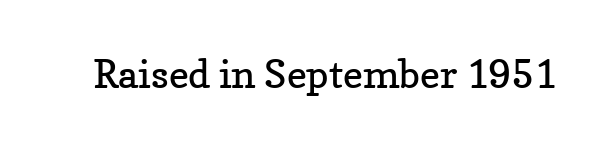
Is this a heavy cut? Hardly; it is regular or lighter. Italic? Not at all — the glyphs are vertical. The face used here is proportionally spaced, like ordinary book or web type. The line texture is even and compact thanks to regular tracking.
